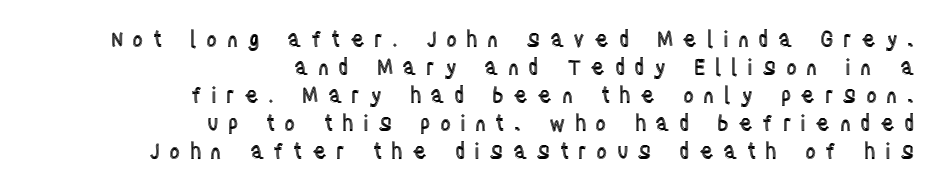
Q: Is the text italic (slanted)? A: No, it is upright.
Q: Is the text underlined? A: No.
Q: How is the paragraph aligned? A: Right-aligned.
Q: Is the spacing between letters normal or unusually wide? A: Unusually wide.
Q: Is the spacing between lines tight, normal or loose? A: Normal.
